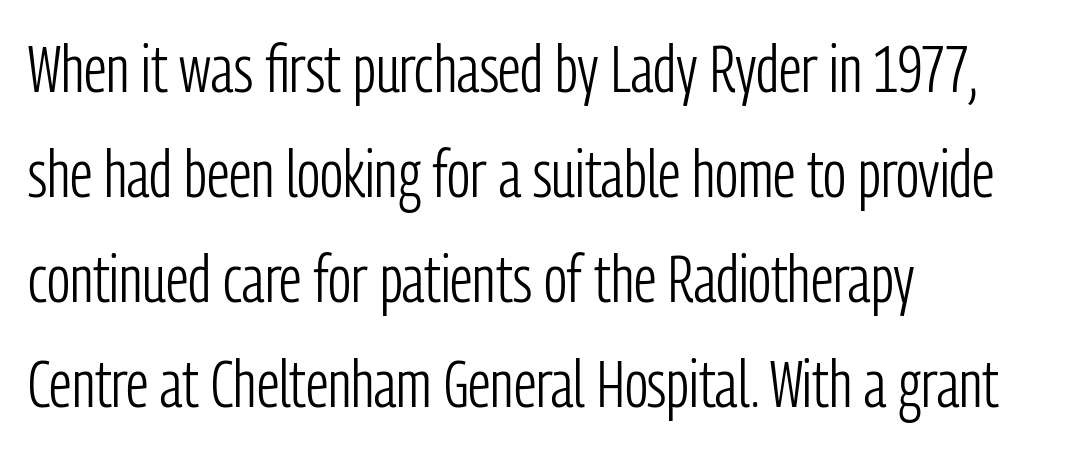
{"serif": "no", "italic": "no", "bold": "no", "weight": "light", "width": "condensed", "stroke_contrast": "low", "x_height": "medium", "monospaced": "no", "underline": "no", "align": "left", "line_spacing": "normal", "line_spacing_ratio": 1.59, "letter_spacing": "normal", "letter_spacing_em": 0.0, "glyph_px": 66}
